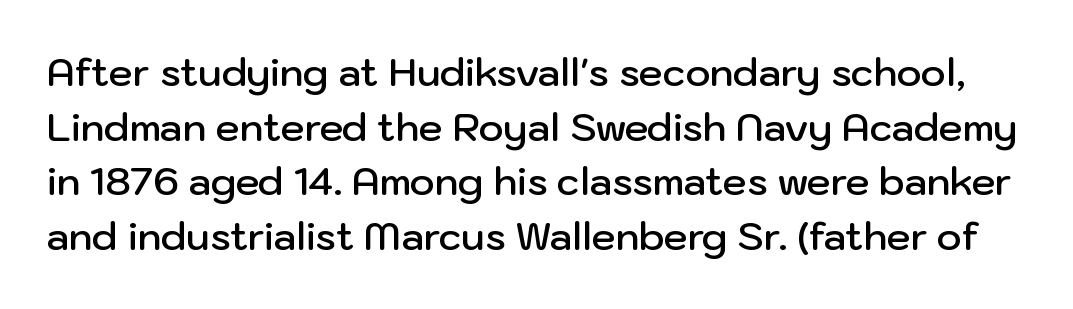
Q: Is the text bold? A: Semi-bold.
Q: Is the text italic (slanted)? A: No, it is upright.
Q: Is the typeface a serif or a sans-serif typeface? A: Sans-serif.
Q: Is the text underlined? A: No.
Q: Is the spacing between letters normal or unusually wide? A: Normal.
Q: Is the spacing between lines tight, normal or loose? A: Normal.
Q: Width (condensed, normal, or wide)? A: Normal.
Q: Stroke contrast? A: Low.
Q: x-height? A: Medium.
Q: Monospaced? A: No.
